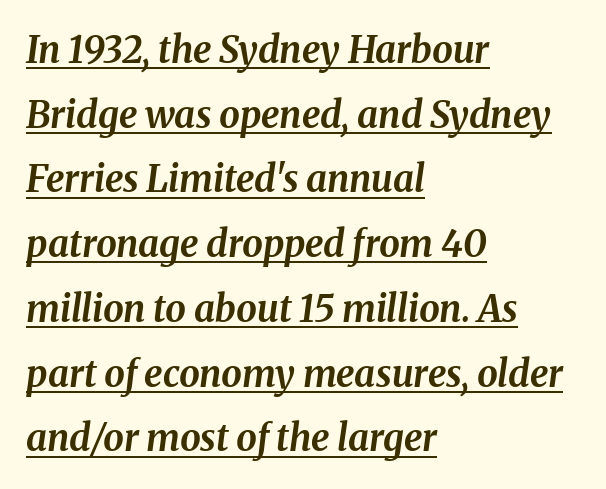
The rendering uses natural spacing where letterforms have individual widths. What stands out about the letter spacing? Nothing — it is the standard amount. The typesetting leans heavy: a genuine bold. Decoration check: the copy is underlined.
